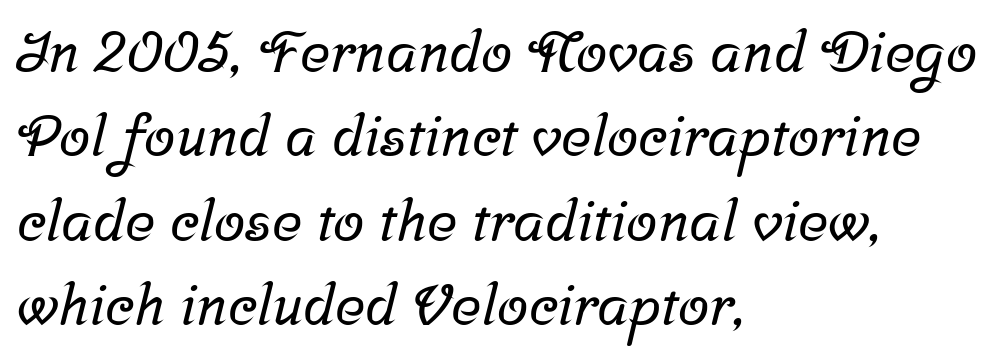
The image shows 57 px text type; set left-aligned, normal line spacing (1.48x), normal letter spacing, not underlined; low stroke contrast and a medium x-height.
